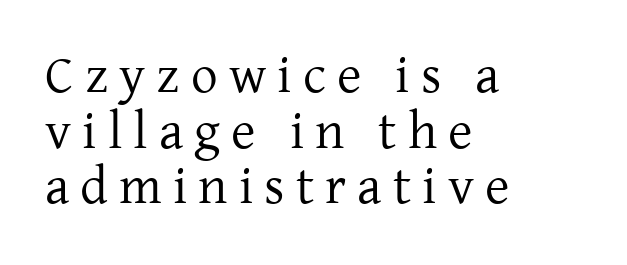
Honestly, there is no underline to notice here at all. Posture: upright roman. The typesetting does not lean heavy: it is not bold. Here the designer chose a conventional face with non-uniform glyph widths.
